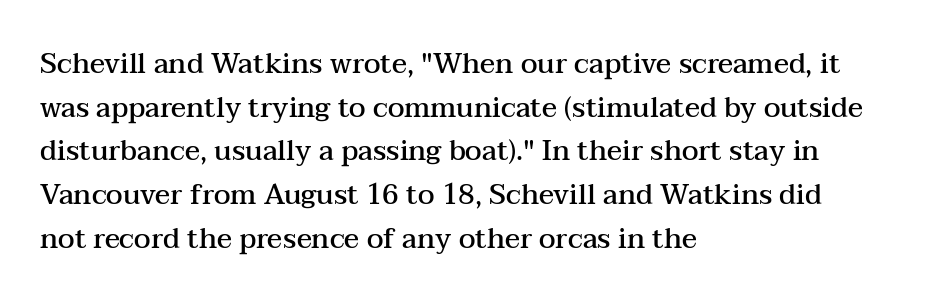
Q: Is the text bold? A: Semi-bold.
Q: Is the text italic (slanted)? A: No, it is upright.
Q: Is the typeface a serif or a sans-serif typeface? A: Serif.
Q: Is the text underlined? A: No.
Q: How is the paragraph aligned? A: Left-aligned.
Q: Is the spacing between letters normal or unusually wide? A: Normal.
Q: Is the spacing between lines tight, normal or loose? A: Normal.
Q: Width (condensed, normal, or wide)? A: Wide.
Q: Stroke contrast? A: Medium.
Q: x-height? A: Medium.
Q: Monospaced? A: No.
